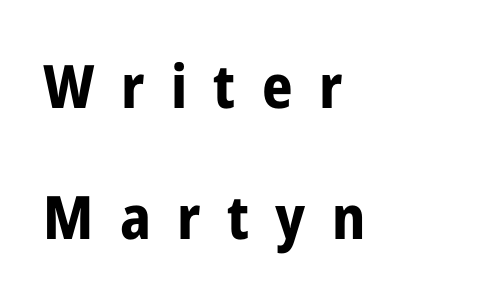
{"serif": "no", "italic": "no", "bold": "yes", "weight": "bold", "width": "condensed", "stroke_contrast": "low", "x_height": "medium", "monospaced": "no", "underline": "no", "align": "left", "line_spacing": "loose", "line_spacing_ratio": 2.18, "letter_spacing": "wide", "letter_spacing_em": 0.44, "glyph_px": 60}
